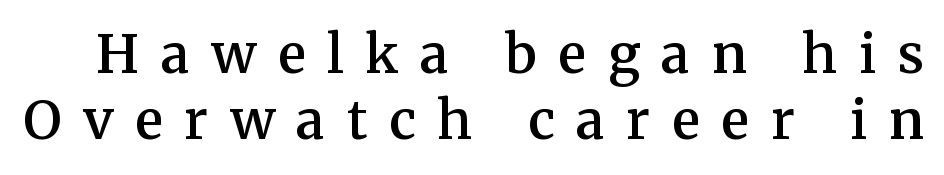
Q: Is the text bold? A: Semi-bold.
Q: Is the text italic (slanted)? A: No, it is upright.
Q: Is the typeface a serif or a sans-serif typeface? A: Serif.
Q: Is the text underlined? A: No.
Q: Is the spacing between letters normal or unusually wide? A: Unusually wide.
Q: Is the spacing between lines tight, normal or loose? A: Normal.
Q: Width (condensed, normal, or wide)? A: Normal.
Q: Stroke contrast? A: Medium.
Q: x-height? A: Medium.
Q: Monospaced? A: No.
